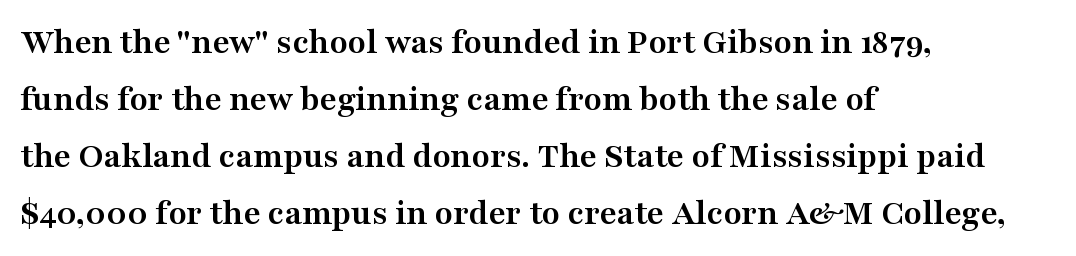
The image shows 37 px semibold, wide serif type, upright; set left-aligned, normal line spacing (1.54x), normal letter spacing, not underlined; medium stroke contrast and a medium x-height.
